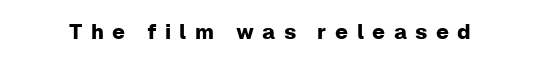
Do the letters lean? They stand straight. Type without underlining. Is the letter spacing exaggerated? Yes — the characters are pushed far apart.
